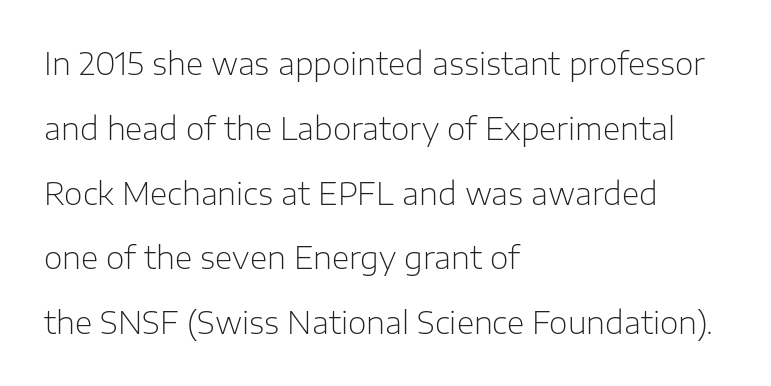
The image shows 30 px light sans-serif type, upright; set left-aligned, loose line spacing (2.16x), normal letter spacing, not underlined; low stroke contrast and a medium x-height.
